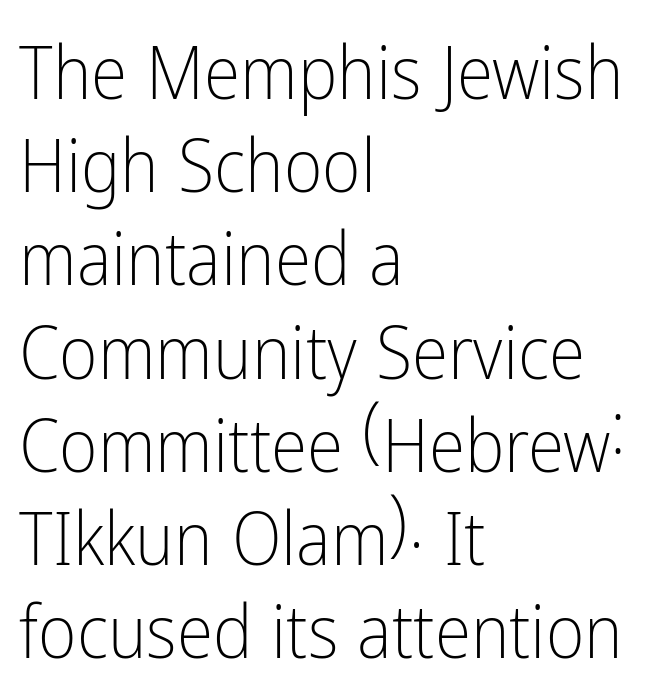
The image shows 74 px light, condensed sans-serif type, upright; set left-aligned, normal line spacing (1.26x), normal letter spacing, not underlined; low stroke contrast and a medium x-height.
